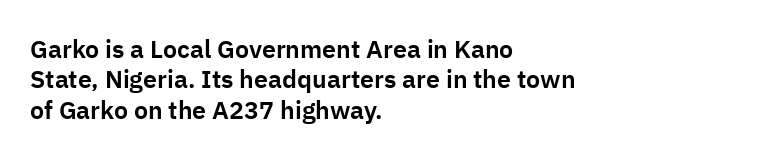
The image shows 25 px text type, upright; set left-aligned, line spacing 1.22x, normal letter spacing, not underlined.
